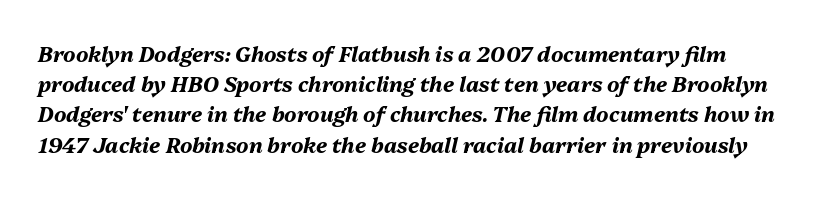
The image shows 21 px bold type, italic (leaning right); set normal line spacing (1.44x), normal letter spacing, not underlined.
